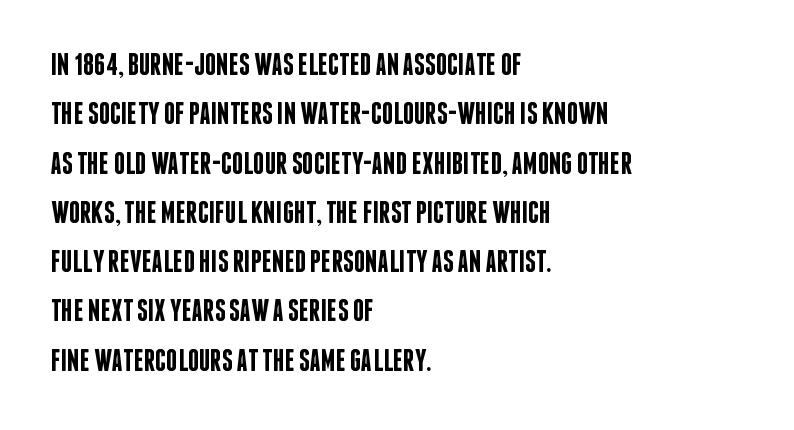
Q: Is the text bold? A: Semi-bold.
Q: Is the text italic (slanted)? A: No, it is upright.
Q: Is the typeface a serif or a sans-serif typeface? A: Sans-serif.
Q: Is the text underlined? A: No.
Q: How is the paragraph aligned? A: Left-aligned.
Q: Is the spacing between letters normal or unusually wide? A: Normal.
Q: Is the spacing between lines tight, normal or loose? A: Normal.
Q: Width (condensed, normal, or wide)? A: Condensed.
Q: Stroke contrast? A: Low.
Q: x-height? A: Large.
Q: Monospaced? A: No.
